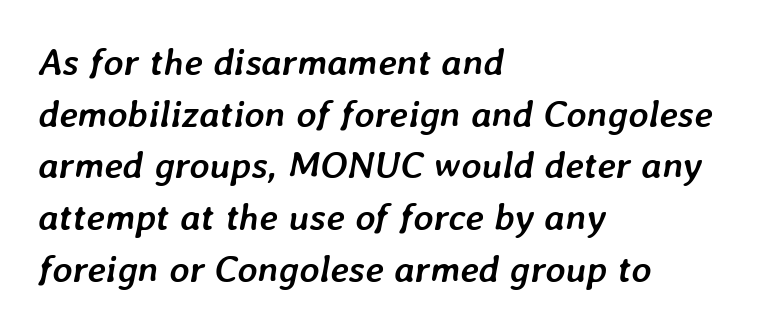
The image shows 38 px semibold type, italic (leaning right); set left-aligned, normal line spacing (1.36x), normal letter spacing, not underlined; low stroke contrast and a medium x-height.
